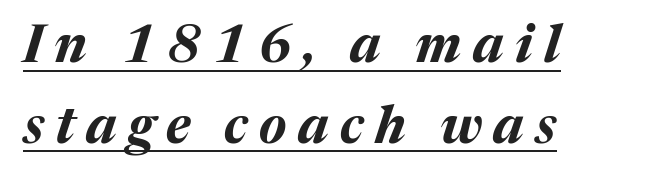
Q: Is the text bold? A: Yes.
Q: Is the text italic (slanted)? A: Yes, it leans right by about 17 degrees.
Q: Is the text underlined? A: Yes.
Q: How is the paragraph aligned? A: Left-aligned.
Q: Is the spacing between letters normal or unusually wide? A: Unusually wide.
Q: Is the spacing between lines tight, normal or loose? A: Normal.
Q: Width (condensed, normal, or wide)? A: Normal.
Q: Stroke contrast? A: Medium.
Q: x-height? A: Medium.
Q: Monospaced? A: No.
